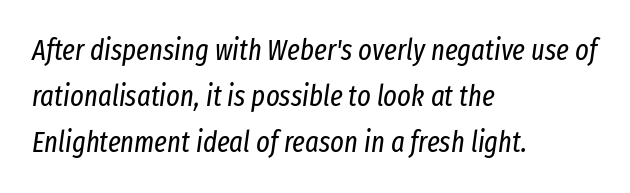
{"italic": "yes", "lean": "right", "slant_degrees": 8, "bold": "no", "weight": "regular", "width": "condensed", "stroke_contrast": "low", "x_height": "medium", "monospaced": "no", "underline": "no", "align": "left", "line_spacing": "normal", "line_spacing_ratio": 1.59, "letter_spacing": "normal", "letter_spacing_em": 0.0, "glyph_px": 29}
